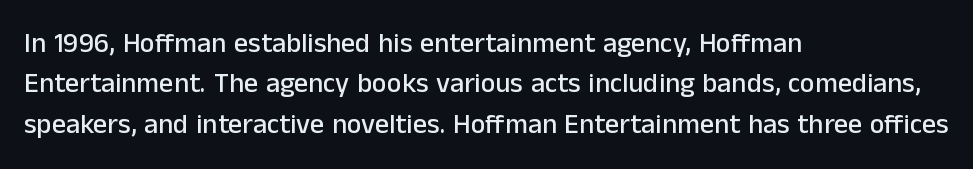
Characters remain perfectly vertical along every line. Varying glyph widths throughout — classic text-font behaviour. The face used here is a sans, in the tradition of grotesques and geometrics. Which margin do the lines hug? The left one — the right edge is uneven. Whoever set this chose a conventional vertical rhythm.
